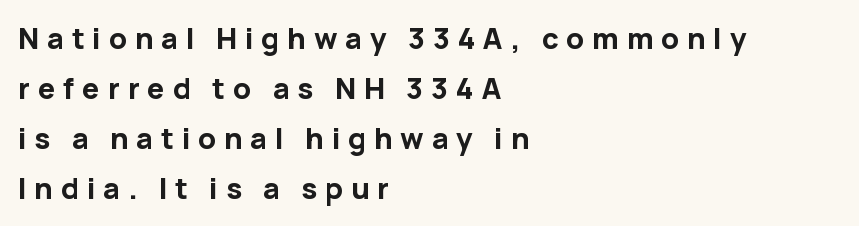
The specimen omits any rule beneath the text block's lines. Tracking value appears strongly positive — letters spread wide. Is this a fixed-width face? No — the glyphs have proportional, varying widths. A typesetter would label this face a sans. The rendering uses a bold face; every stroke is thick and dark.
